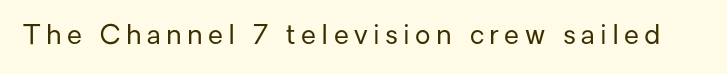
You could only call the tracking loose — the letters float apart. The zone under the glyphs is completely vacant. Vertical stems look standard width or narrower in stroke. Every character sits straight up, as roman type does.
